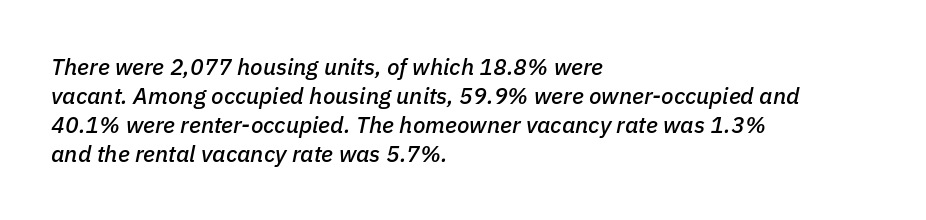
Q: Is the text italic (slanted)? A: Yes, it leans right by about 11 degrees.
Q: Is the text underlined? A: No.
Q: How is the paragraph aligned? A: Left-aligned.
Q: Is the spacing between letters normal or unusually wide? A: Normal.
Q: Is the spacing between lines tight, normal or loose? A: Normal.
